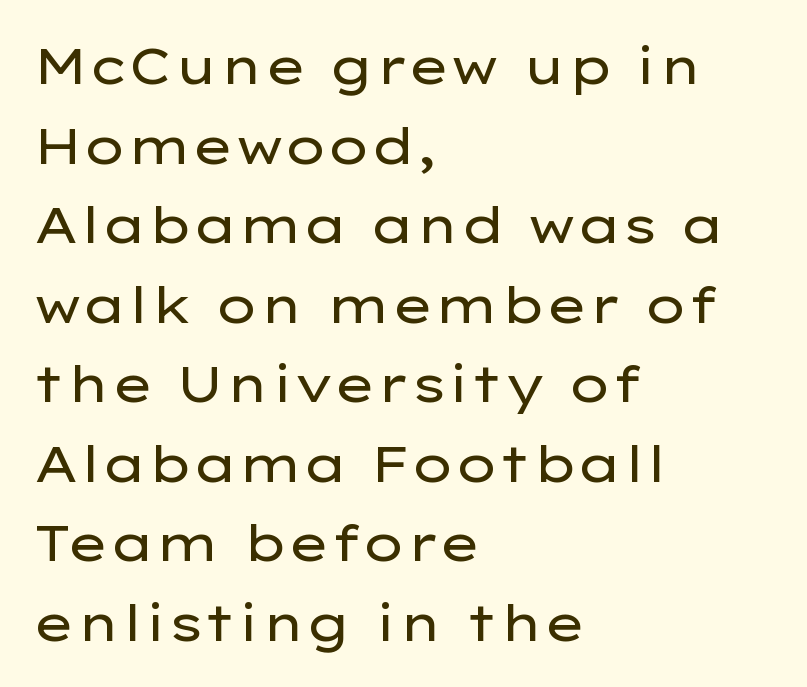
Q: Is the text bold? A: No.
Q: Is the text italic (slanted)? A: No, it is upright.
Q: Is the typeface a serif or a sans-serif typeface? A: Sans-serif.
Q: Is the text underlined? A: No.
Q: How is the paragraph aligned? A: Left-aligned.
Q: Is the spacing between letters normal or unusually wide? A: Normal.
Q: Is the spacing between lines tight, normal or loose? A: Normal.
Q: Width (condensed, normal, or wide)? A: Wide.
Q: Stroke contrast? A: Low.
Q: x-height? A: Medium.
Q: Monospaced? A: No.
